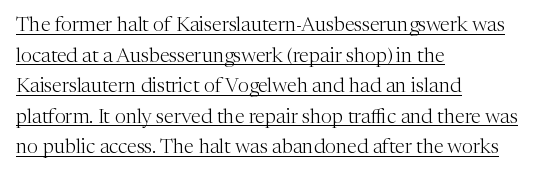
The designer left line spacing at the default. No italicization has been applied; the sample stays upright. Compared with typical body copy, the letter spacing here is the same. Vertical stems look standard width or narrower in stroke.
